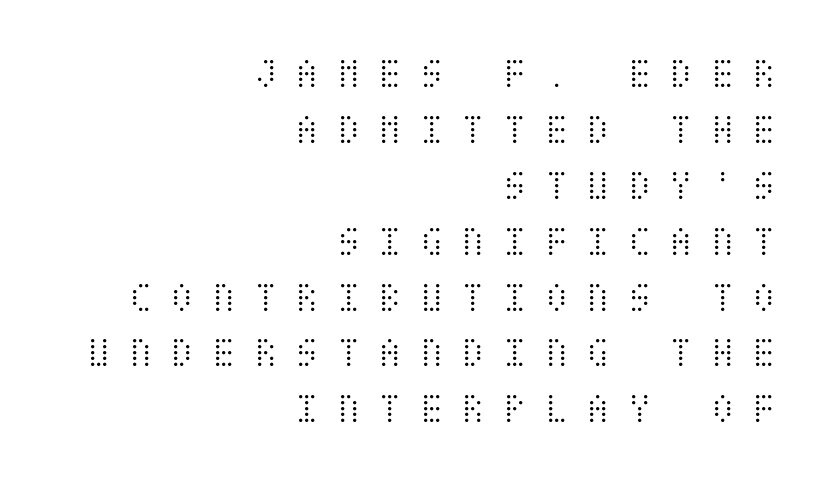
{"italic": "no", "bold": "no", "weight": "light", "width": "condensed", "stroke_contrast": "medium", "x_height": "large", "underline": "no", "align": "right", "line_spacing": "normal", "line_spacing_ratio": 1.3, "letter_spacing": "wide", "letter_spacing_em": 0.42, "glyph_px": 43}
